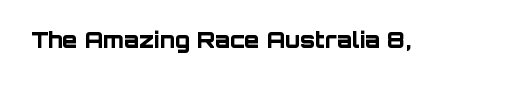
{"italic": "no", "bold": "yes", "underline": "no", "letter_spacing": "normal", "letter_spacing_em": 0.0, "glyph_px": 22}
